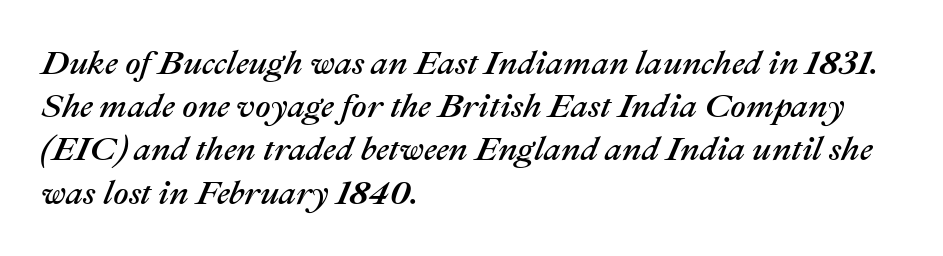
{"italic": "yes", "lean": "right", "slant_degrees": 22, "width": "normal", "stroke_contrast": "medium", "x_height": "medium", "monospaced": "no", "underline": "no", "align": "left", "line_spacing": "normal", "line_spacing_ratio": 1.27, "letter_spacing": "normal", "letter_spacing_em": 0.0, "glyph_px": 34}
